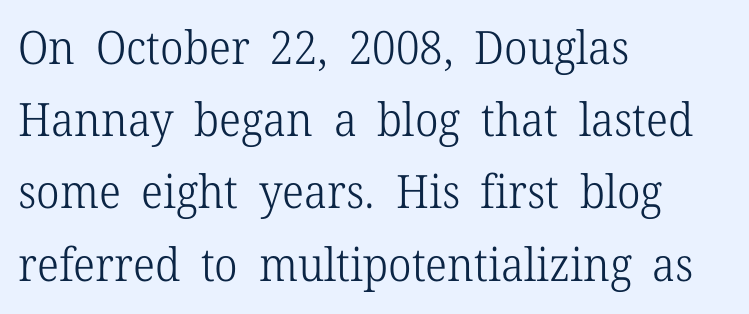
Q: Is the text bold? A: No.
Q: Is the text italic (slanted)? A: No, it is upright.
Q: Is the typeface a serif or a sans-serif typeface? A: Serif.
Q: Is the text underlined? A: No.
Q: How is the paragraph aligned? A: Left-aligned.
Q: Is the spacing between letters normal or unusually wide? A: Normal.
Q: Is the spacing between lines tight, normal or loose? A: Normal.
Q: Width (condensed, normal, or wide)? A: Normal.
Q: Stroke contrast? A: Low.
Q: x-height? A: Medium.
Q: Monospaced? A: No.
